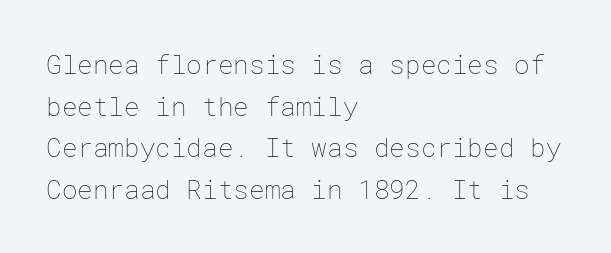
Rule under the text: the space is simply empty. One-word summary of the alignment: left. Stroke thickness stays within the range of a standard reading face or lighter. Rows of type keep a routine distance in the vertical direction. Ascenders rise straight up at ninety degrees. The tracking reads as untouched default to a designer's eye.
